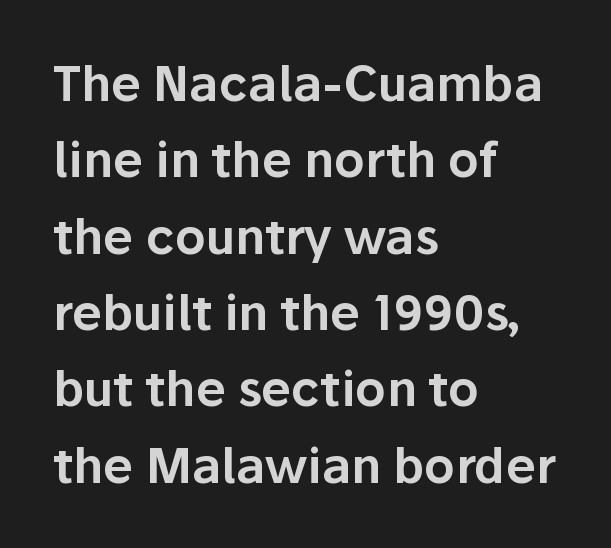
Q: Is the text italic (slanted)? A: No, it is upright.
Q: Is the typeface a serif or a sans-serif typeface? A: Sans-serif.
Q: Is the text underlined? A: No.
Q: How is the paragraph aligned? A: Left-aligned.
Q: Is the spacing between letters normal or unusually wide? A: Normal.
Q: Is the spacing between lines tight, normal or loose? A: Normal.
Q: Width (condensed, normal, or wide)? A: Normal.
Q: Stroke contrast? A: Low.
Q: x-height? A: Medium.
Q: Monospaced? A: No.
